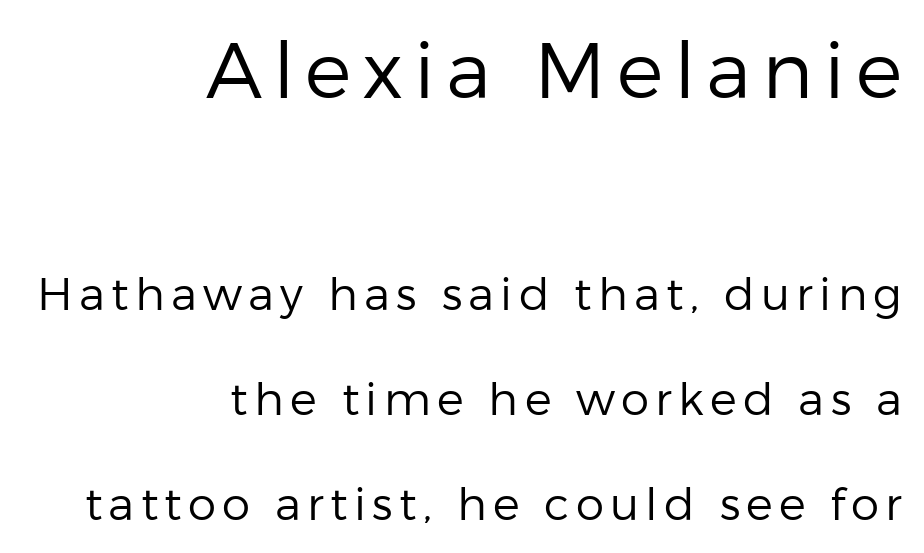
Q: Is the text bold? A: No.
Q: Is the text italic (slanted)? A: No, it is upright.
Q: Is the typeface a serif or a sans-serif typeface? A: Sans-serif.
Q: Is the text underlined? A: No.
Q: How is the paragraph aligned? A: Right-aligned.
Q: Is the spacing between lines tight, normal or loose? A: Loose.
Q: Which block of text is set in a larger size, the first (top) or the second (bottom)? A: The first (top) one.
Q: Width (condensed, normal, or wide)? A: Normal.
Q: Stroke contrast? A: Low.
Q: x-height? A: Medium.
Q: Monospaced? A: No.
